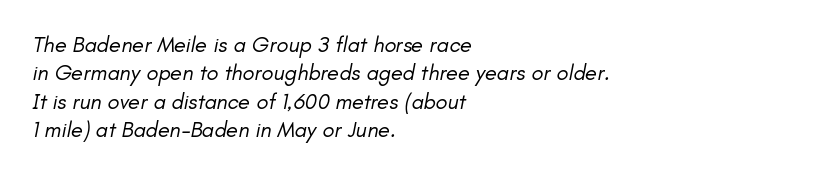
The image shows 22 px text type, italic (leaning right); set left-aligned, normal line spacing (1.29x), normal letter spacing, not underlined.
